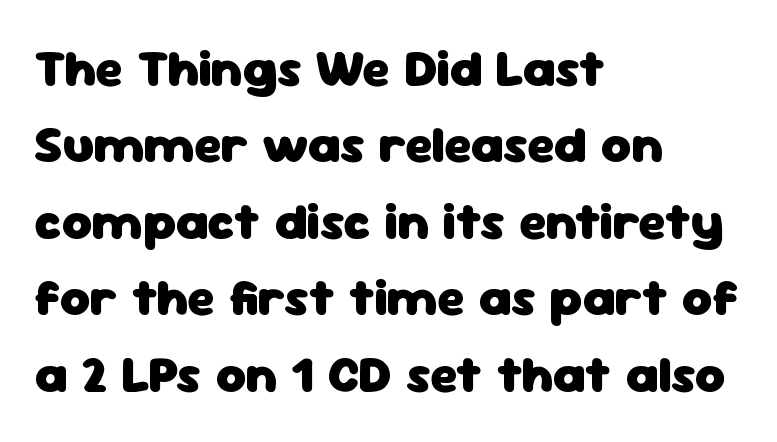
The image shows 52 px heavy sans-serif type, upright; set left-aligned, normal line spacing (1.47x), normal letter spacing, not underlined; low stroke contrast and a medium x-height.
